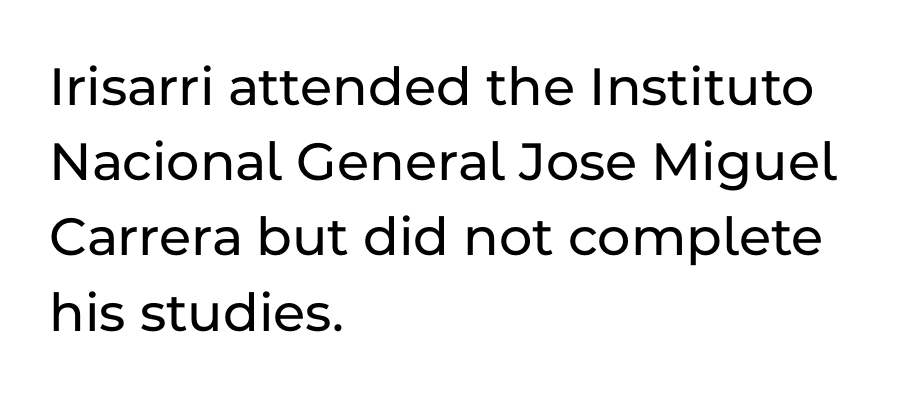
The image shows 57 px sans-serif type, upright; set left-aligned, normal line spacing (1.32x), normal letter spacing, not underlined; low stroke contrast and a medium x-height.
